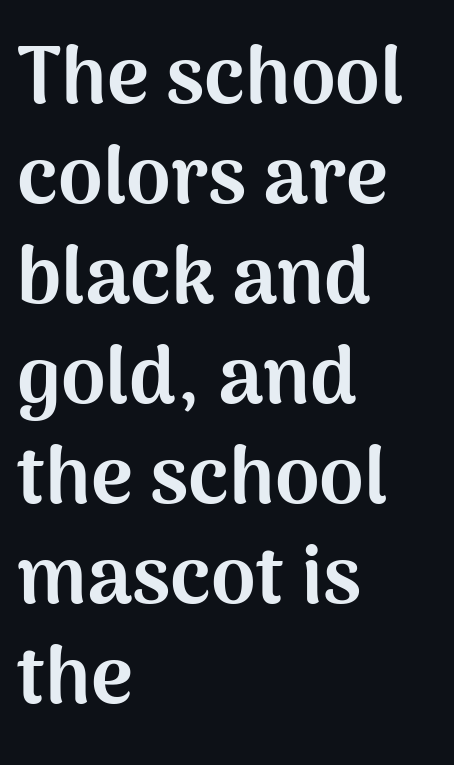
Nope, no serifs anywhere on these letters. A clean baseline with only descenders dipping below it. The gaps between neighbouring characters are ordinary and unremarkable. The vertical gap from one line to the next is medium. Does the weight exceed regular? Yes, all the way to bold.
